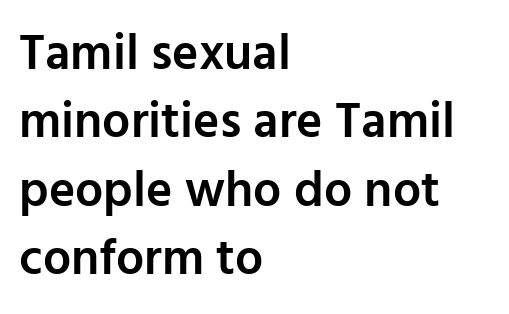
The image shows 50 px semibold sans-serif type, upright; set left-aligned, normal line spacing (1.37x), normal letter spacing, not underlined; low stroke contrast and a medium x-height.
